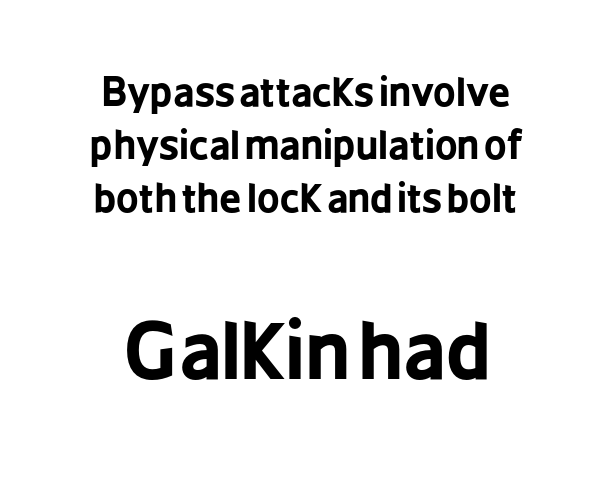
Q: Is the text bold? A: Yes.
Q: Is the text italic (slanted)? A: No, it is upright.
Q: Is the typeface a serif or a sans-serif typeface? A: Sans-serif.
Q: Is the text underlined? A: No.
Q: How is the paragraph aligned? A: Centered.
Q: Is the spacing between letters normal or unusually wide? A: Normal.
Q: Is the spacing between lines tight, normal or loose? A: Normal.
Q: Which block of text is set in a larger size, the first (top) or the second (bottom)? A: The second (bottom) one.
Q: Width (condensed, normal, or wide)? A: Condensed.
Q: Stroke contrast? A: Low.
Q: x-height? A: Medium.
Q: Monospaced? A: No.
